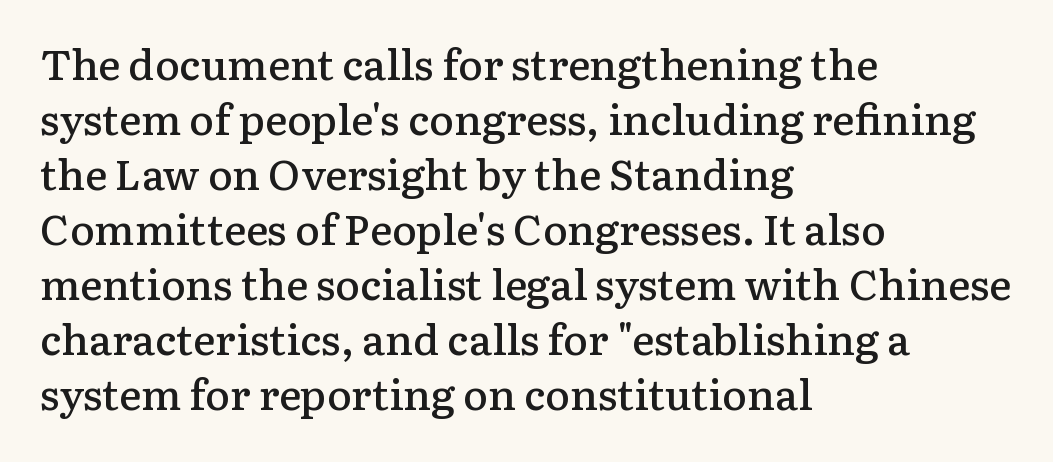
{"serif": "yes", "italic": "no", "bold": "semi", "weight": "semibold", "width": "normal", "stroke_contrast": "low", "x_height": "medium", "monospaced": "no", "underline": "no", "align": "left", "line_spacing": "normal", "line_spacing_ratio": 1.31, "letter_spacing": "normal", "letter_spacing_em": 0.0, "glyph_px": 42}
